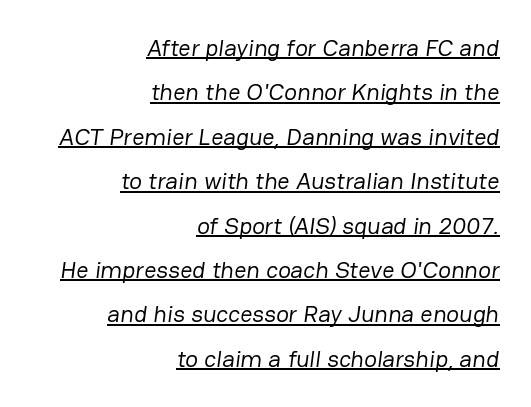
Bold? No — there's no thickening of the strokes. Horizontal alignment here is rightward, an uncommon choice for prose. Underline: present. Letter spacing: default.
